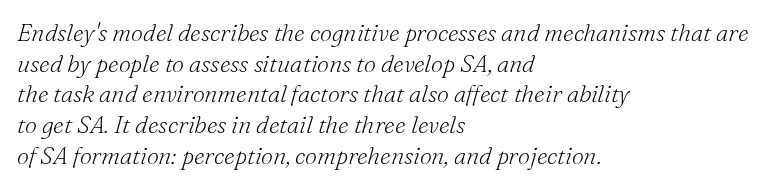
The tracking reads as untouched default to a designer's eye. Beneath every word, the page is bare. The weight would be labelled regular, book, light, or lighter still. The passage is arranged the way most books set body copy — flush left. The lettering tilts uniformly, giving the passage an italic look.
